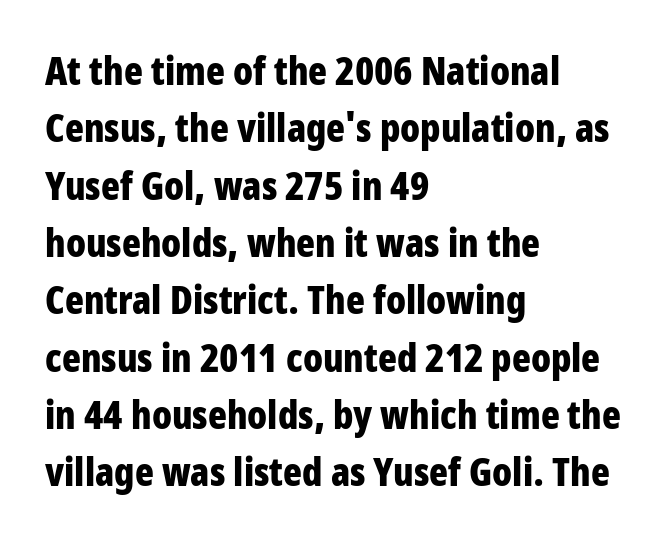
{"serif": "no", "italic": "no", "bold": "yes", "weight": "bold", "width": "condensed", "stroke_contrast": "low", "x_height": "large", "monospaced": "no", "underline": "no", "align": "left", "line_spacing": "normal", "line_spacing_ratio": 1.47, "letter_spacing": "normal", "letter_spacing_em": 0.0, "glyph_px": 39}
